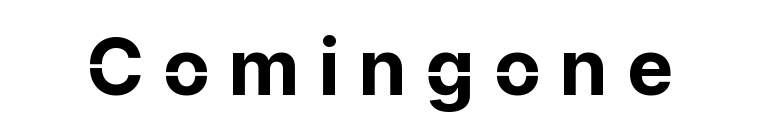
Tracking value appears strongly positive — letters spread wide. Grotesque or geometric, the face here clearly has no serifs. Every stem runs plumb, perpendicular to the baseline. These lines carry a lot of weight — the face is fully bold. Do the characters align in a grid? No, the font is proportional. Decoration check: the copy has no underline.
